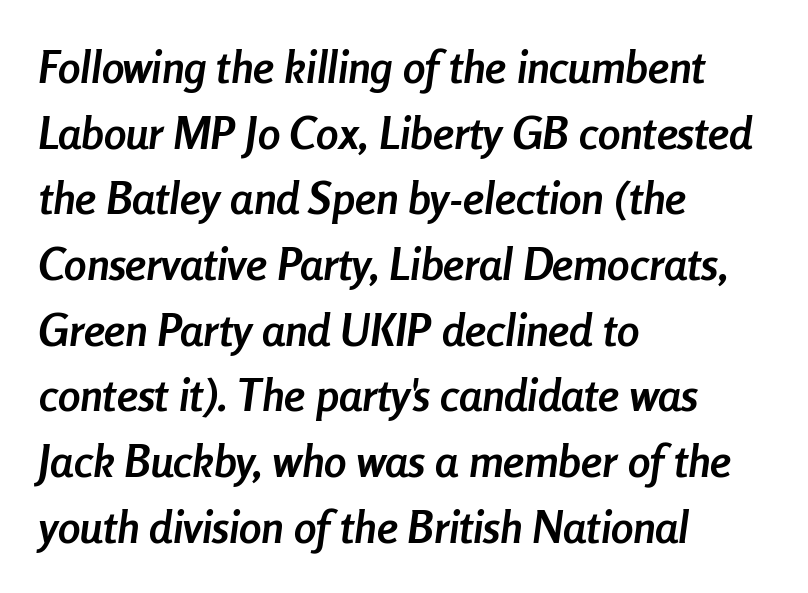
The image shows 45 px semibold, condensed type, italic (leaning right); set left-aligned, normal line spacing (1.46x), normal letter spacing, not underlined; low stroke contrast and a medium x-height.
